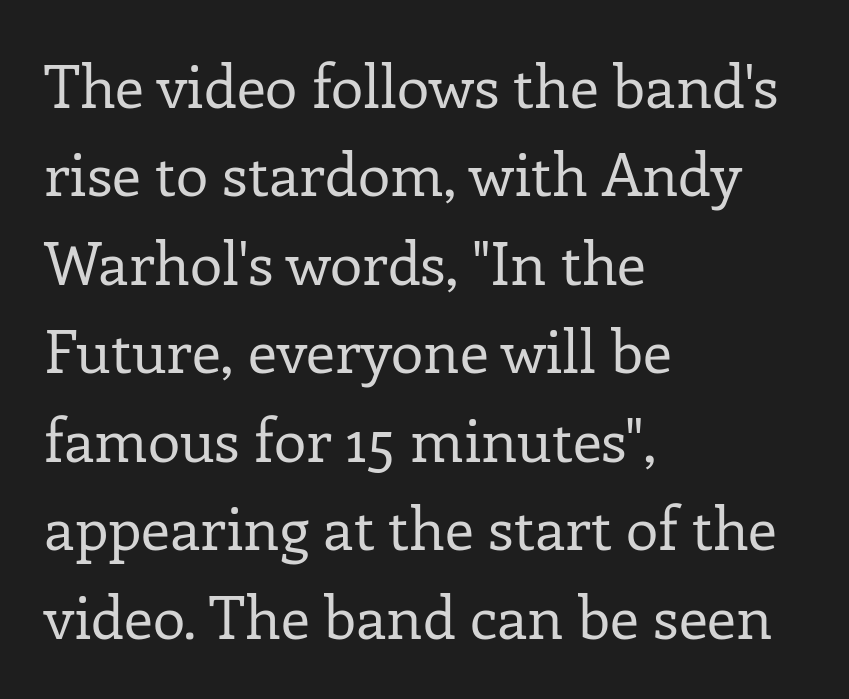
The image shows 59 px regular-weight serif type, upright; set left-aligned, normal line spacing (1.5x), normal letter spacing, not underlined; low stroke contrast and a medium x-height.
